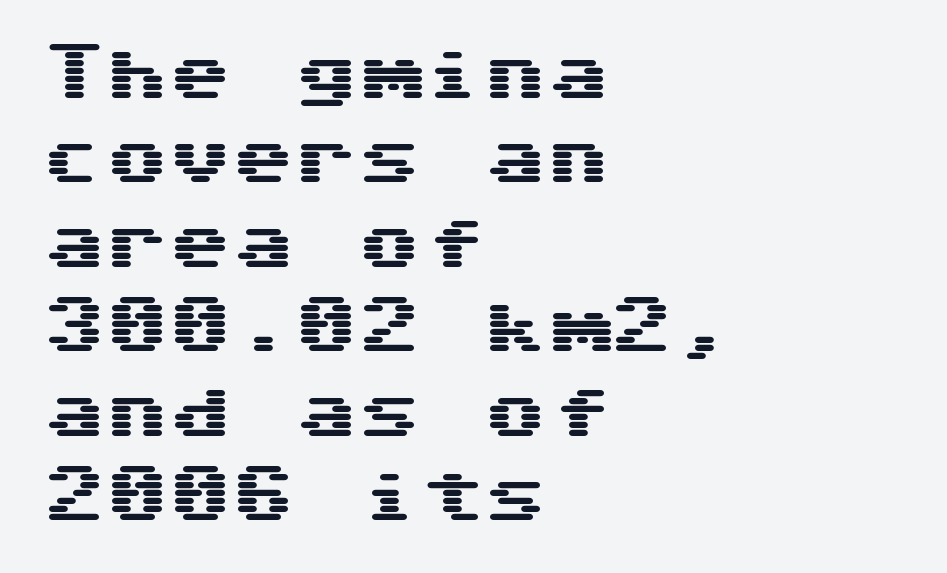
Q: Is the text italic (slanted)? A: No, it is upright.
Q: Is the typeface a serif or a sans-serif typeface? A: Sans-serif.
Q: Is the text underlined? A: No.
Q: How is the paragraph aligned? A: Left-aligned.
Q: Is the spacing between letters normal or unusually wide? A: Normal.
Q: Is the spacing between lines tight, normal or loose? A: Normal.
Q: Width (condensed, normal, or wide)? A: Wide.
Q: Stroke contrast? A: Medium.
Q: x-height? A: Medium.
